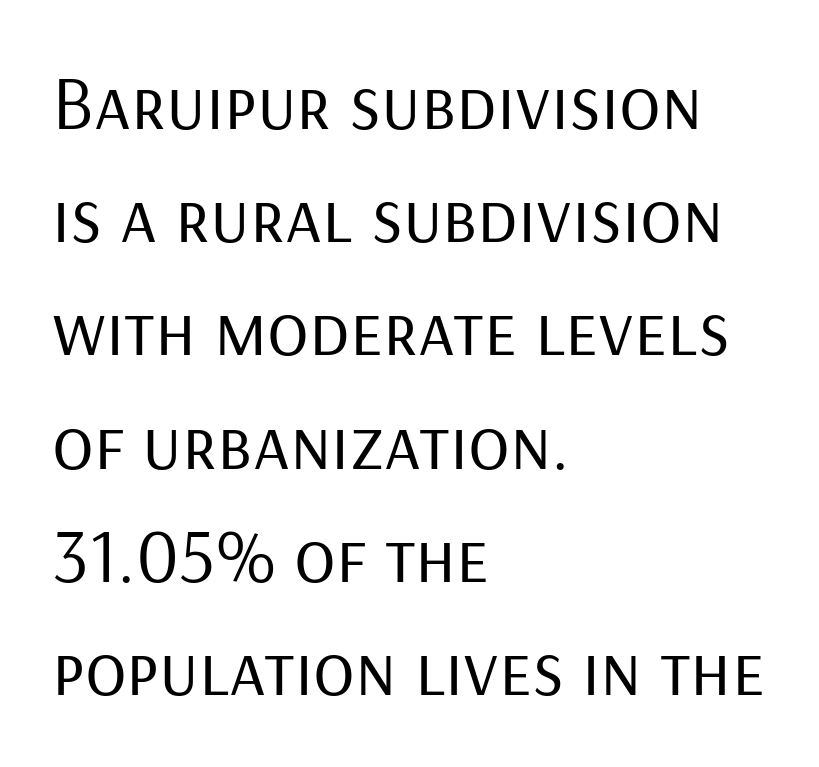
Q: Is the text bold? A: No.
Q: Is the text italic (slanted)? A: No, it is upright.
Q: Is the typeface a serif or a sans-serif typeface? A: Sans-serif.
Q: Is the text underlined? A: No.
Q: How is the paragraph aligned? A: Left-aligned.
Q: Is the spacing between letters normal or unusually wide? A: Normal.
Q: Is the spacing between lines tight, normal or loose? A: Normal.
Q: Width (condensed, normal, or wide)? A: Normal.
Q: Stroke contrast? A: Low.
Q: x-height? A: Medium.
Q: Monospaced? A: No.
